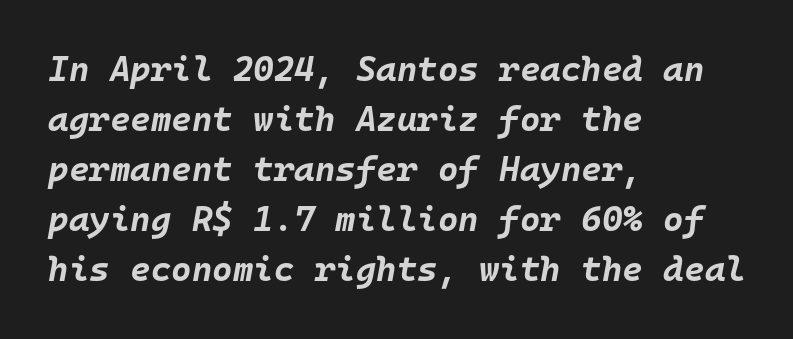
{"italic": "yes", "lean": "right", "slant_degrees": 10, "bold": "yes", "weight": "bold", "width": "normal", "stroke_contrast": "low", "x_height": "large", "monospaced": "yes", "underline": "no", "align": "left", "line_spacing": "normal", "line_spacing_ratio": 1.43, "letter_spacing": "normal", "letter_spacing_em": 0.0, "glyph_px": 35}
